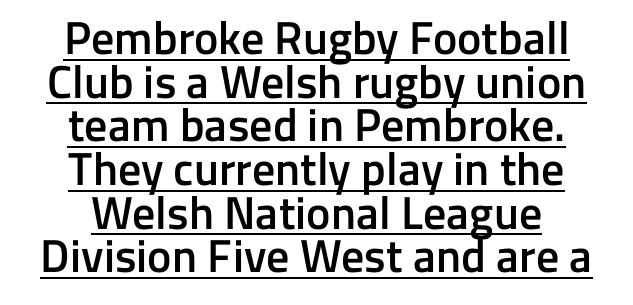
Q: Is the text bold? A: Semi-bold.
Q: Is the text italic (slanted)? A: No, it is upright.
Q: Is the typeface a serif or a sans-serif typeface? A: Sans-serif.
Q: Is the text underlined? A: Yes.
Q: How is the paragraph aligned? A: Centered.
Q: Is the spacing between letters normal or unusually wide? A: Normal.
Q: Is the spacing between lines tight, normal or loose? A: Tight.
Q: Width (condensed, normal, or wide)? A: Normal.
Q: Stroke contrast? A: Low.
Q: x-height? A: Medium.
Q: Monospaced? A: No.
